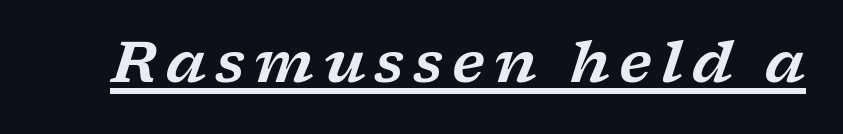
Q: Is the text italic (slanted)? A: Yes, it leans right by about 17 degrees.
Q: Is the typeface a serif or a sans-serif typeface? A: Serif.
Q: Is the text underlined? A: Yes.
Q: Width (condensed, normal, or wide)? A: Wide.
Q: Stroke contrast? A: Low.
Q: x-height? A: Medium.
Q: Monospaced? A: No.
